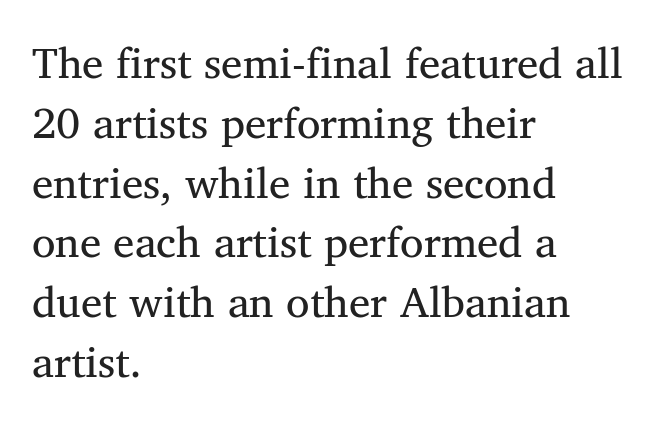
Q: Is the text bold? A: No.
Q: Is the typeface a serif or a sans-serif typeface? A: Serif.
Q: Is the text underlined? A: No.
Q: How is the paragraph aligned? A: Left-aligned.
Q: Is the spacing between letters normal or unusually wide? A: Normal.
Q: Is the spacing between lines tight, normal or loose? A: Normal.
Q: Width (condensed, normal, or wide)? A: Normal.
Q: Stroke contrast? A: Medium.
Q: x-height? A: Medium.
Q: Monospaced? A: No.
